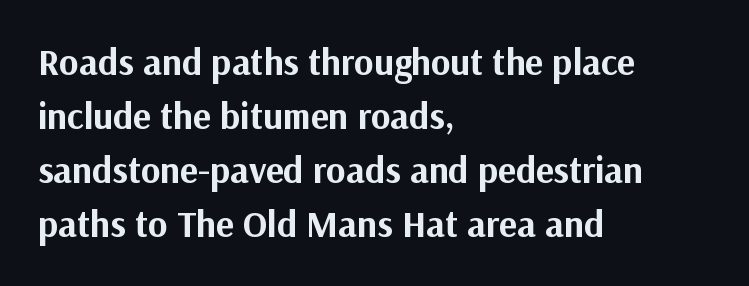
These lines are composed in type without serifs. A normal amount of white space separates one row of letters from the next. The foot of each line stays bare and open. Set as a true bold cut, around the 700 mark. If you drew a line through each stem, it would be perfectly vertical. Compared with typical body copy, the letter spacing here is the same.
